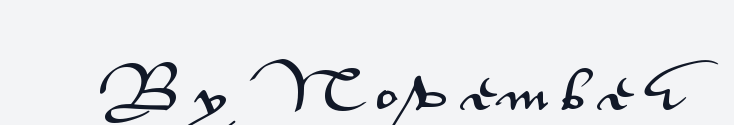
Q: Is the text italic (slanted)? A: Yes.
Q: Is the typeface a serif or a sans-serif typeface? A: Sans-serif.
Q: Is the text underlined? A: No.
Q: Is the spacing between letters normal or unusually wide? A: Unusually wide.
Q: Width (condensed, normal, or wide)? A: Wide.
Q: Stroke contrast? A: Medium.
Q: x-height? A: Small.
Q: Monospaced? A: No.
